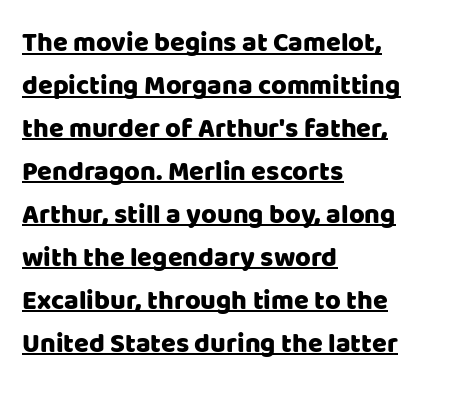
Q: Is the text italic (slanted)? A: No, it is upright.
Q: Is the text underlined? A: Yes.
Q: How is the paragraph aligned? A: Left-aligned.
Q: Is the spacing between letters normal or unusually wide? A: Normal.
Q: Is the spacing between lines tight, normal or loose? A: Normal.
